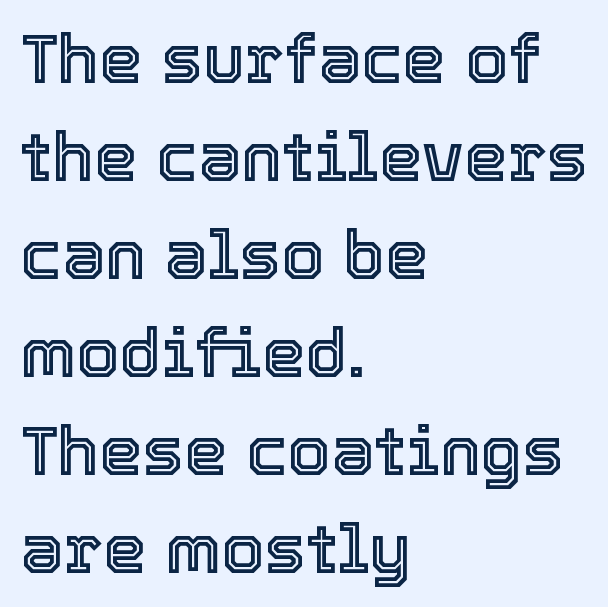
Q: Is the text italic (slanted)? A: No, it is upright.
Q: Is the text underlined? A: No.
Q: How is the paragraph aligned? A: Left-aligned.
Q: Is the spacing between letters normal or unusually wide? A: Normal.
Q: Is the spacing between lines tight, normal or loose? A: Normal.
Q: Width (condensed, normal, or wide)? A: Normal.
Q: x-height? A: Medium.
Q: Monospaced? A: No.
